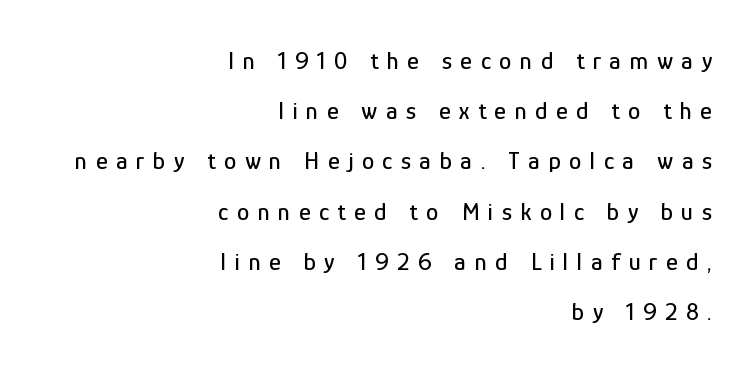
Descender tails drop into unmarked territory. One-word summary of the alignment: right. Is there any slant? The stems are plumb. One glance says open: line gaps are wider than usual. These lines have a slow, spaced-out rhythm from letter to letter.
